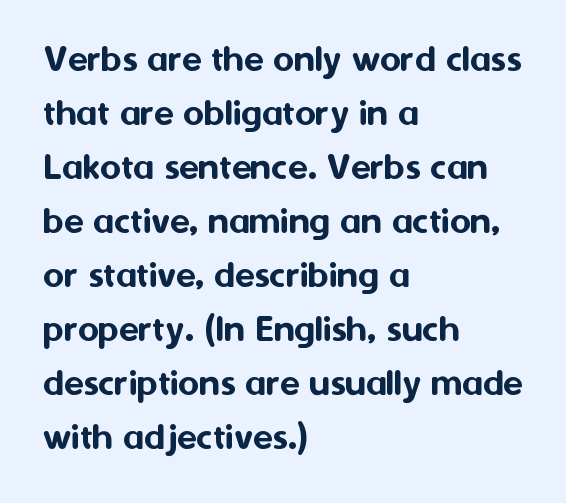
{"serif": "no", "italic": "no", "width": "normal", "stroke_contrast": "medium", "x_height": "medium", "monospaced": "no", "underline": "no", "align": "left", "line_spacing": "normal", "line_spacing_ratio": 1.35, "letter_spacing": "normal", "letter_spacing_em": 0.0, "glyph_px": 40}
